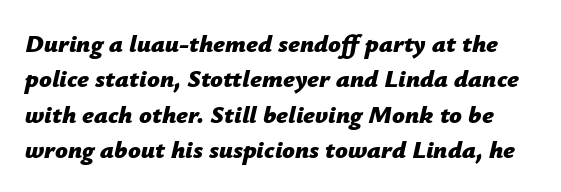
Q: Is the text bold? A: Yes.
Q: Is the text italic (slanted)? A: Yes, it leans right by about 12 degrees.
Q: Is the text underlined? A: No.
Q: Is the spacing between letters normal or unusually wide? A: Normal.
Q: Is the spacing between lines tight, normal or loose? A: Normal.
